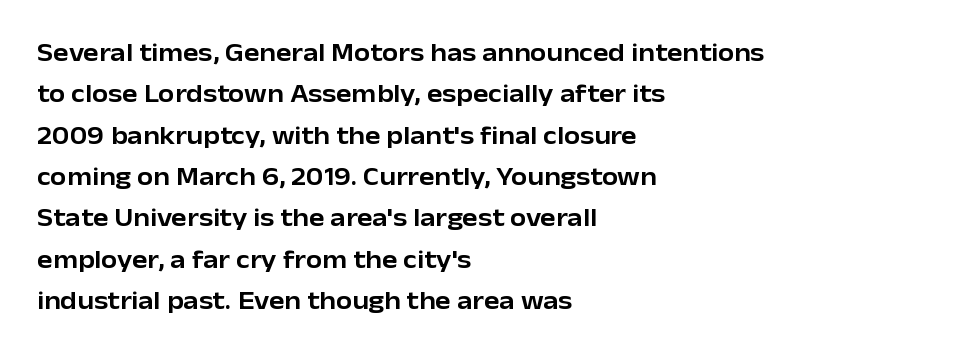
Q: Is the text italic (slanted)? A: No, it is upright.
Q: Is the text underlined? A: No.
Q: How is the paragraph aligned? A: Left-aligned.
Q: Is the spacing between letters normal or unusually wide? A: Normal.
Q: Is the spacing between lines tight, normal or loose? A: Normal.
